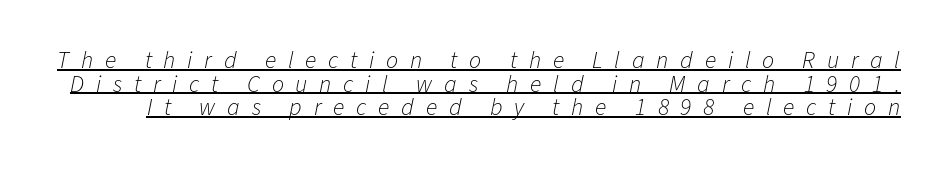
The image shows 24 px text type, italic (leaning right); set tight line spacing (0.98x), unusually wide letter spacing (+0.49 em), underlined.
